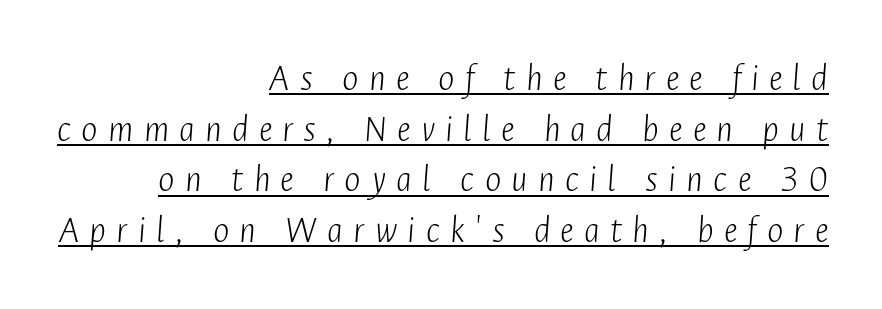
Looking at the ascenders, they clearly lean. Is the type heavy? It reads as light-to-regular instead. Tracking here is generous; glyphs stand well apart from one another. What's the leading like? Ordinary, nothing unusual. Think of a printed novel: that variable character pitch is what you see here.
